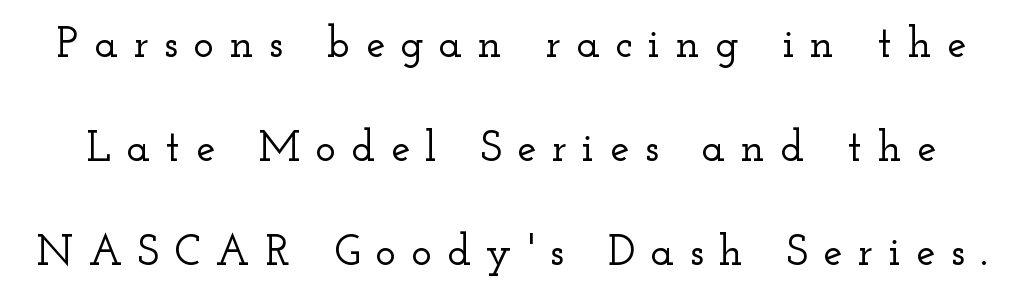
Q: Is the text italic (slanted)? A: No, it is upright.
Q: Is the typeface a serif or a sans-serif typeface? A: Serif.
Q: Is the text underlined? A: No.
Q: Is the spacing between letters normal or unusually wide? A: Unusually wide.
Q: Is the spacing between lines tight, normal or loose? A: Loose.
Q: Width (condensed, normal, or wide)? A: Wide.
Q: Stroke contrast? A: Low.
Q: x-height? A: Small.
Q: Monospaced? A: No.
